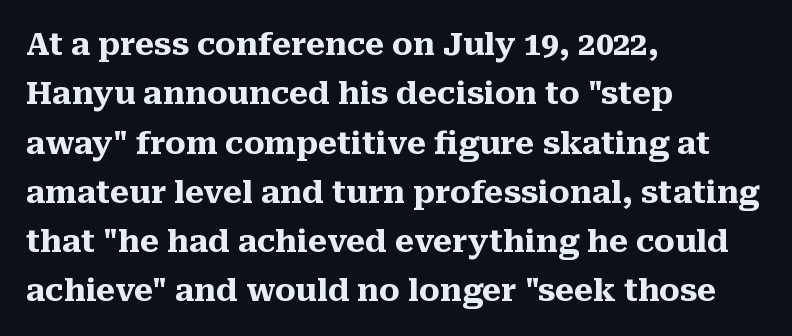
The image shows 31 px heavy serif type, upright; set left-aligned, normal line spacing (1.59x), normal letter spacing, not underlined; medium stroke contrast and a medium x-height.
